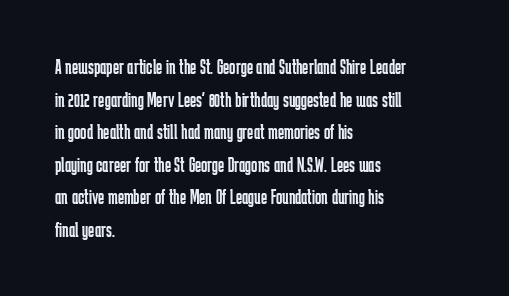
The image shows 21 px text type, upright; set left-aligned, normal line spacing (1.55x), normal letter spacing, not underlined.
